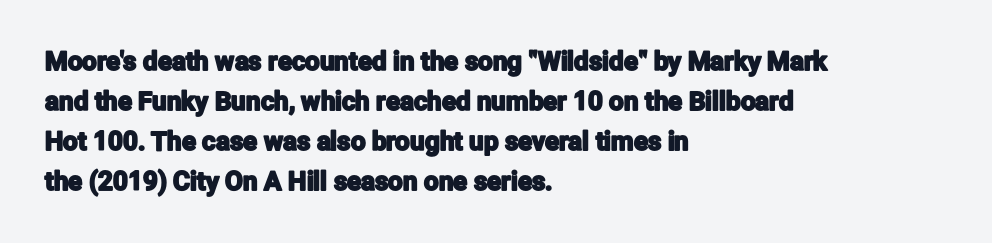
{"italic": "no", "underline": "no", "align": "left", "line_spacing": "normal", "line_spacing_ratio": 1.54, "letter_spacing": "normal", "letter_spacing_em": 0.0, "glyph_px": 26}
